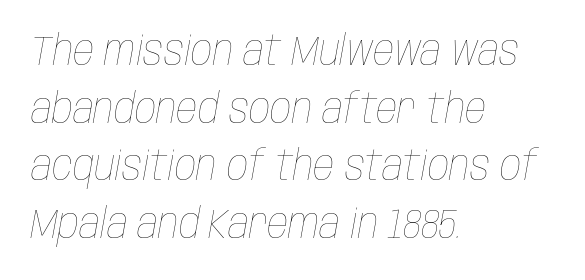
Q: Is the text bold? A: No.
Q: Is the text italic (slanted)? A: Yes, it leans right by about 10 degrees.
Q: Is the text underlined? A: No.
Q: How is the paragraph aligned? A: Left-aligned.
Q: Is the spacing between letters normal or unusually wide? A: Normal.
Q: Is the spacing between lines tight, normal or loose? A: Normal.
Q: Width (condensed, normal, or wide)? A: Condensed.
Q: Stroke contrast? A: Low.
Q: x-height? A: Large.
Q: Monospaced? A: No.
